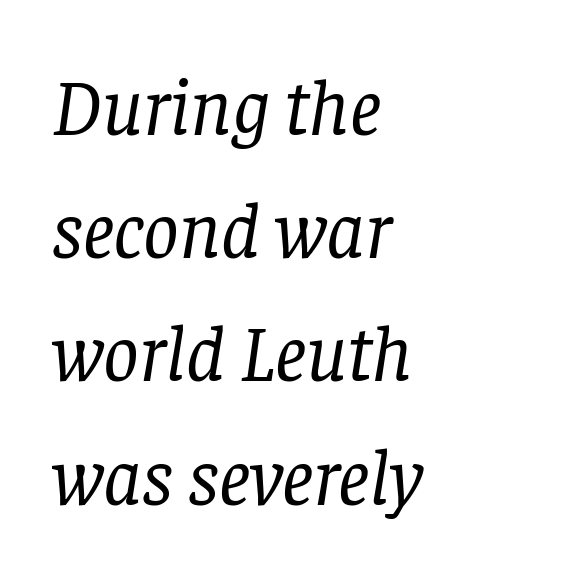
Q: Is the text bold? A: No.
Q: Is the text italic (slanted)? A: Yes, it leans right by about 8 degrees.
Q: Is the typeface a serif or a sans-serif typeface? A: Serif.
Q: Is the text underlined? A: No.
Q: How is the paragraph aligned? A: Left-aligned.
Q: Is the spacing between letters normal or unusually wide? A: Normal.
Q: Is the spacing between lines tight, normal or loose? A: Normal.
Q: Width (condensed, normal, or wide)? A: Normal.
Q: Stroke contrast? A: Low.
Q: x-height? A: Large.
Q: Monospaced? A: No.
